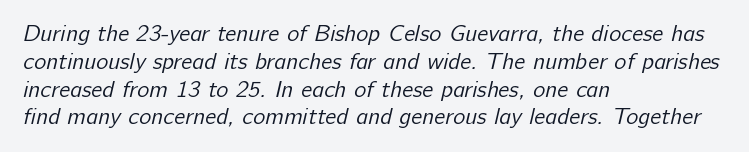
The image shows 23 px text type; set left-aligned, line spacing 1.21x, normal letter spacing, not underlined.
